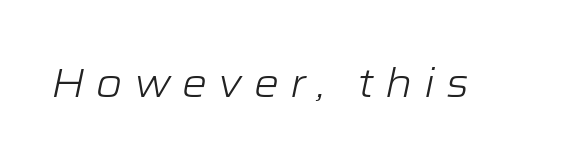
Q: Is the text bold? A: No.
Q: Is the text italic (slanted)? A: Yes, it leans right by about 12 degrees.
Q: Is the text underlined? A: No.
Q: Is the spacing between letters normal or unusually wide? A: Unusually wide.
Q: Width (condensed, normal, or wide)? A: Wide.
Q: Stroke contrast? A: Low.
Q: x-height? A: Medium.
Q: Monospaced? A: No.
